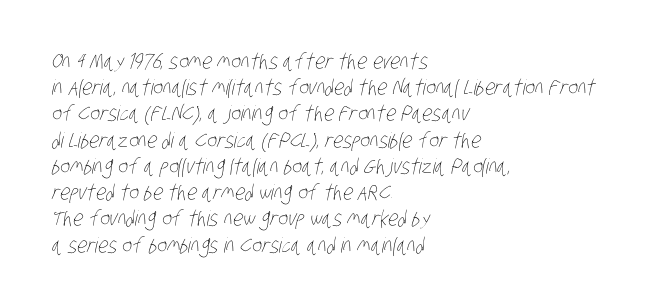
The image shows 21 px text type; set left-aligned, normal line spacing (1.25x), normal letter spacing, not underlined.
